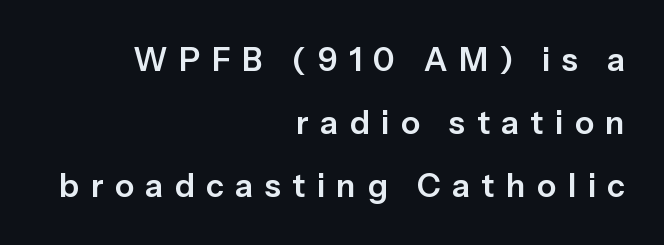
Q: Is the text italic (slanted)? A: No, it is upright.
Q: Is the typeface a serif or a sans-serif typeface? A: Sans-serif.
Q: Is the text underlined? A: No.
Q: How is the paragraph aligned? A: Right-aligned.
Q: Is the spacing between letters normal or unusually wide? A: Unusually wide.
Q: Is the spacing between lines tight, normal or loose? A: Loose.
Q: Width (condensed, normal, or wide)? A: Normal.
Q: Stroke contrast? A: Low.
Q: x-height? A: Medium.
Q: Monospaced? A: No.
